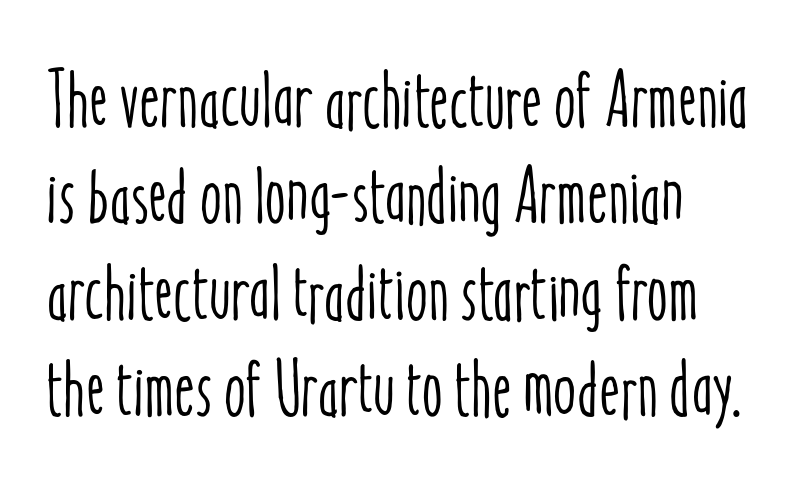
{"italic": "no", "width": "condensed", "stroke_contrast": "low", "x_height": "medium", "monospaced": "no", "underline": "no", "align": "left", "line_spacing_ratio": 1.22, "letter_spacing": "normal", "letter_spacing_em": 0.0, "glyph_px": 79}
